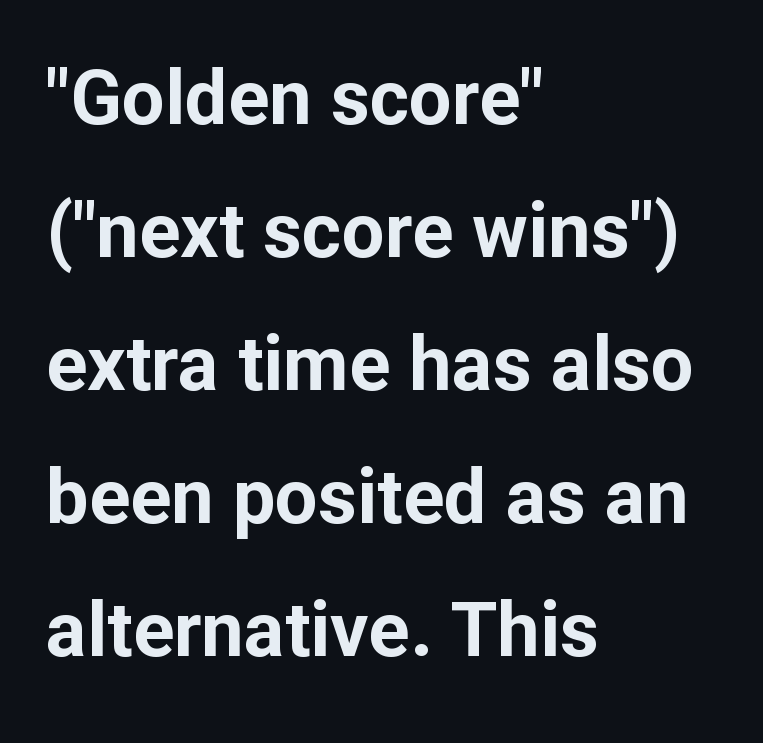
{"serif": "no", "italic": "no", "bold": "yes", "weight": "bold", "width": "normal", "stroke_contrast": "low", "x_height": "medium", "monospaced": "no", "underline": "no", "align": "left", "line_spacing_ratio": 1.75, "letter_spacing": "normal", "letter_spacing_em": 0.0, "glyph_px": 76}
